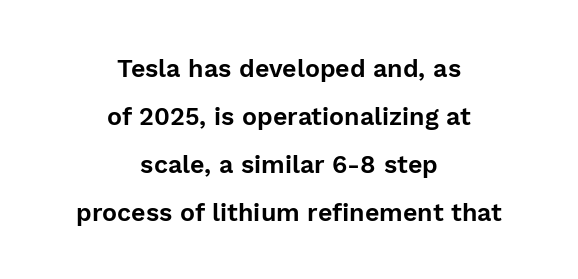
The typesetter chose a symmetrical, centered arrangement here. Designer's note — italics off, roman on. Leading: increased. The strip under each line holds only bare page.
